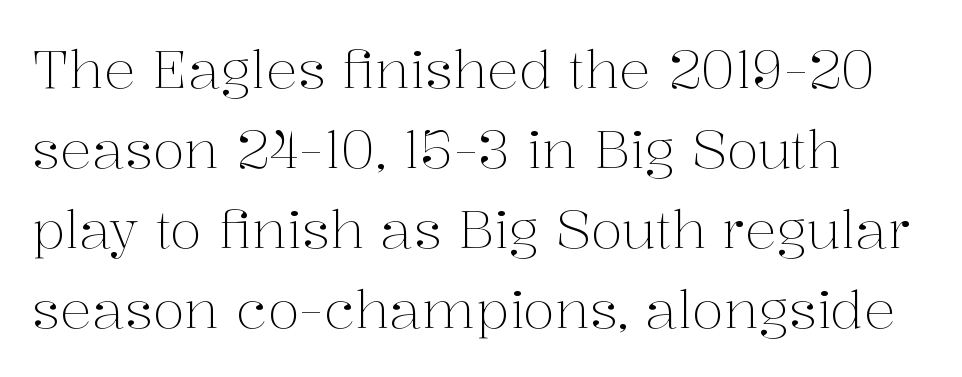
Small tapered or slab feet sit at the stroke ends, so this counts as serif. Each new line begins a customary step beneath the previous one. Nothing heavy about these letters — not bold at all. Spacing verdict: proportional, widths tailored to each character. Does the lettering tilt? It doesn't — this is upright. Caption: standard tracking, unaltered.
